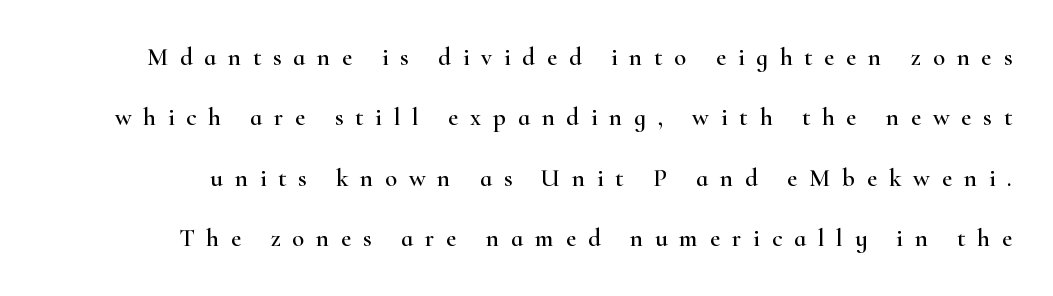
Observe the wide spacing: letters keep a clear distance from each other. Vertically, the passage feels expansive, rows floating well apart. Check under the words: just untouched page. Designer's note — italics off, roman on.
